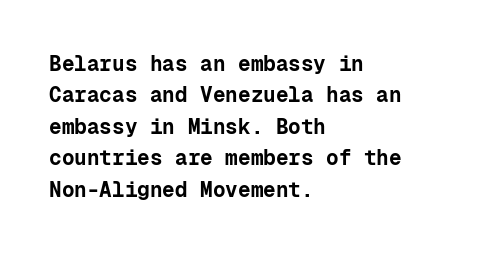
{"italic": "no", "bold": "yes", "underline": "no", "align": "left", "line_spacing": "normal", "line_spacing_ratio": 1.5, "letter_spacing": "normal", "letter_spacing_em": 0.0, "glyph_px": 21}
